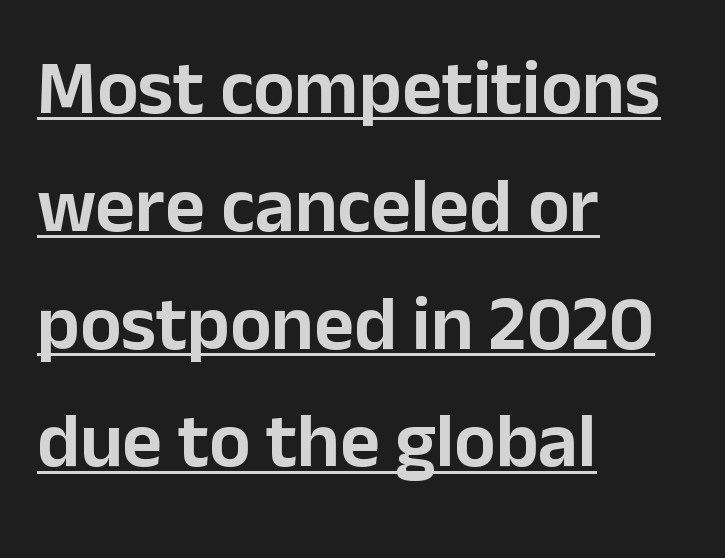
Nobody touched the tracking dial on this one. Does the leading feel generous? No, just average. Does the copy run flush right? No — it runs flush left. The string is rendered with underlining switched on. These lines were composed using upright roman letters. Note: no serifs on the glyphs.
